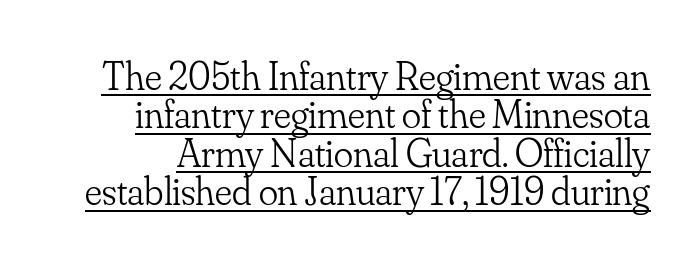
The image shows 40 px light serif type, upright; set tight line spacing (0.96x), normal letter spacing, underlined; low stroke contrast and a small x-height.
